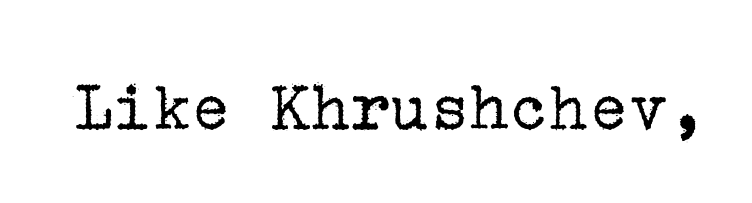
{"serif": "yes", "italic": "no", "bold": "no", "weight": "regular", "width": "normal", "stroke_contrast": "low", "x_height": "medium", "underline": "no", "letter_spacing": "normal", "letter_spacing_em": 0.0, "glyph_px": 74}
